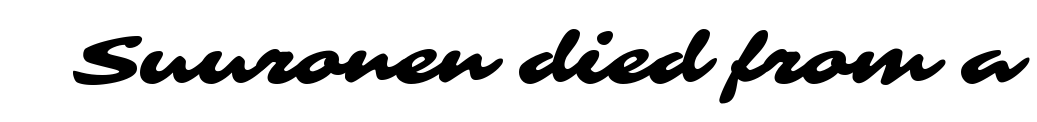
{"serif": "no", "width": "wide", "stroke_contrast": "medium", "x_height": "medium", "monospaced": "no", "underline": "no", "letter_spacing": "normal", "letter_spacing_em": 0.0, "glyph_px": 71}
